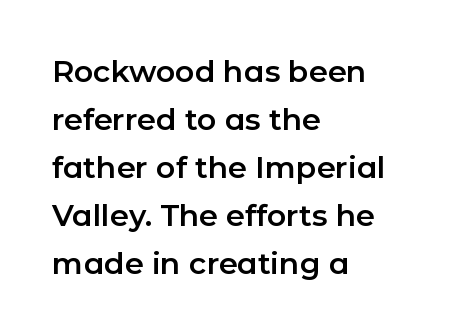
The image shows 30 px sans-serif type, upright; set left-aligned, normal line spacing (1.6x), normal letter spacing, not underlined; low stroke contrast and a medium x-height.
